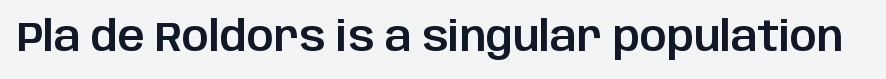
You can tell it's not italic because the verticals are truly vertical. A typesetter would call this zero additional tracking. Each letter keeps its own natural width here, so spacing adapts to shape. Just letters on the line, the space beneath them empty. The characters display no serif detailing; their extremities are plain.
